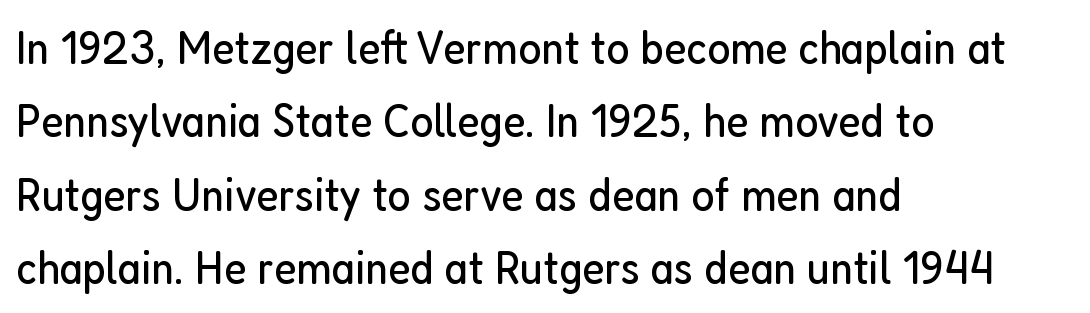
Each line starts at the same left margin while the right side varies. Tracking value appears to be zero — textbook default spacing. Think of a printed novel: that variable character pitch is what you see here. Serif or sans? Sans — the stroke terminals are bare. Rows of type keep a routine distance in the vertical direction. Lines of text with bare space underneath.
